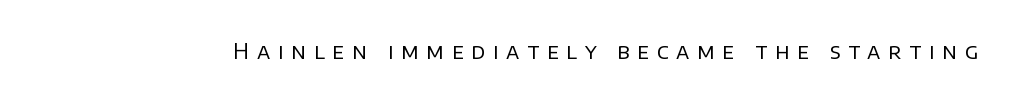
The image shows 21 px text type, upright; set unusually wide letter spacing (+0.37 em), not underlined.
